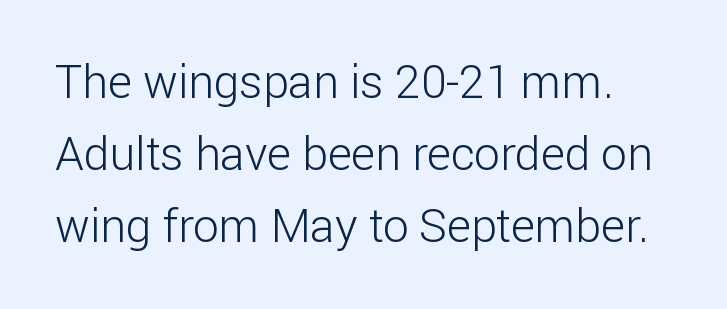
Successive baselines arrive at the customary interval. Quick note: underline off. The weight tops out at a normal text grade. The tracking reads as untouched default to a designer's eye. The rendering uses natural spacing where letterforms have individual widths. These lines were composed using upright roman letters.
